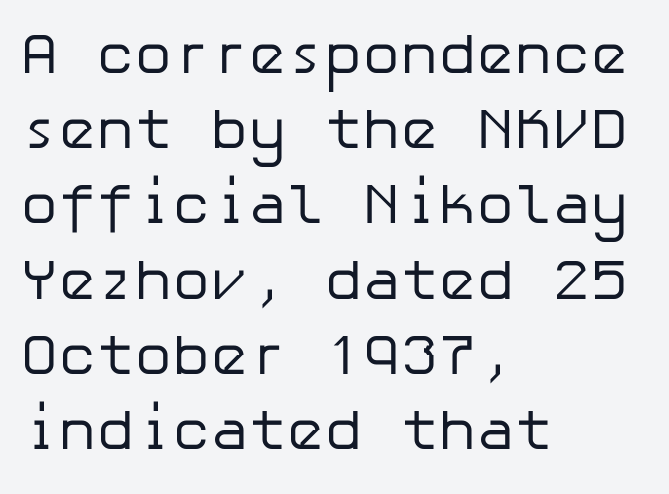
Does the type have serifs? No, each stem ends abruptly. Do the letters lean? They stand straight. Nobody drew a line under any word here. A typesetter would call this zero additional tracking.
